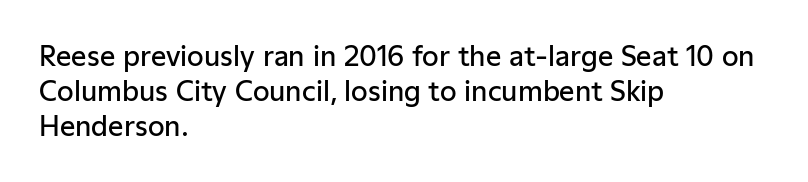
The image shows 27 px text type, upright; set left-aligned, normal line spacing (1.3x), normal letter spacing, not underlined.
